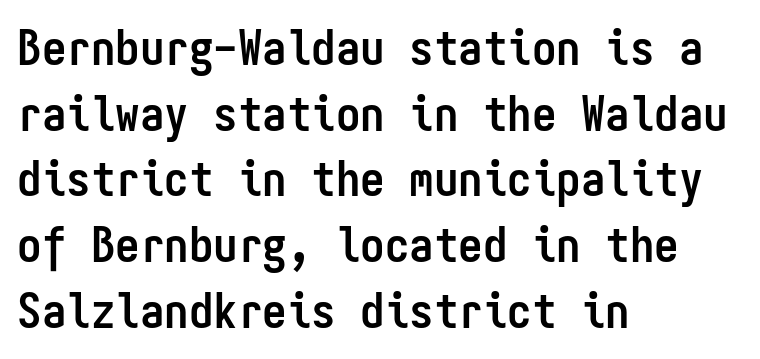
The image shows 49 px semibold, condensed sans-serif type, upright, monospaced; set left-aligned, normal line spacing (1.34x), normal letter spacing, not underlined; low stroke contrast and a medium x-height.
